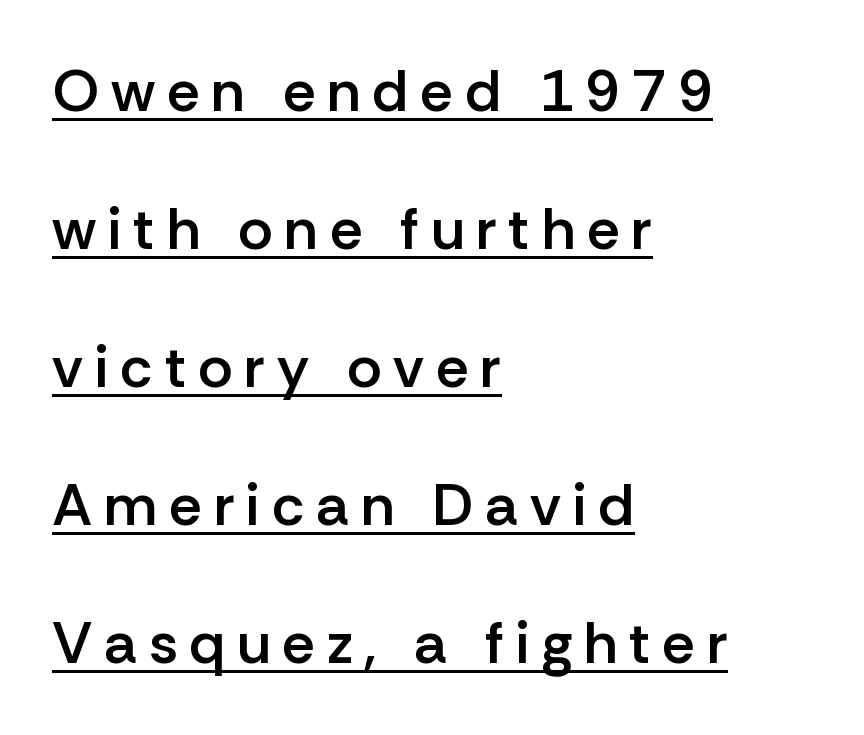
{"serif": "no", "italic": "no", "bold": "semi", "weight": "semibold", "width": "normal", "stroke_contrast": "low", "x_height": "medium", "monospaced": "no", "underline": "yes", "align": "left", "line_spacing": "loose", "line_spacing_ratio": 2.34, "letter_spacing": "wide", "letter_spacing_em": 0.2, "glyph_px": 59}
